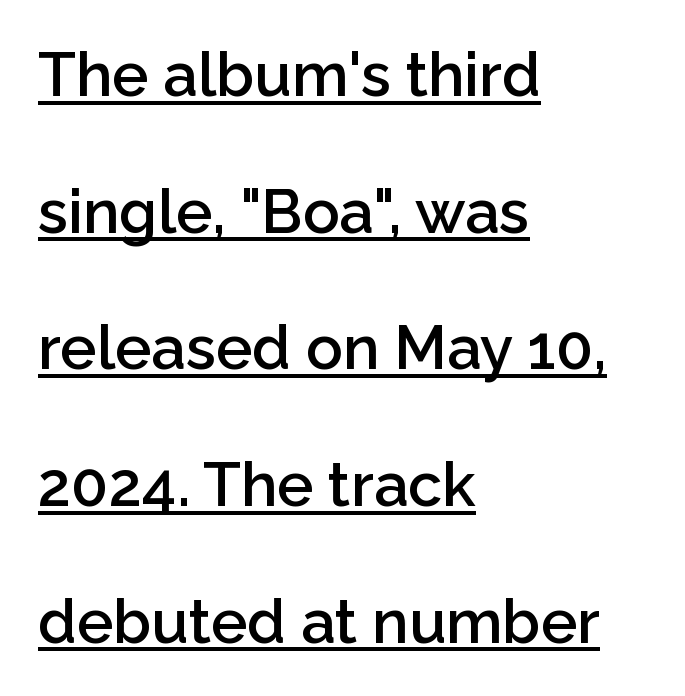
The ragged edge is on the right, which tells us the setting is flush left. Heft: intermediate — a semibold. You can tell it's not italic because the verticals are truly vertical. The letterforms sit shoulder to shoulder at normal distance.
